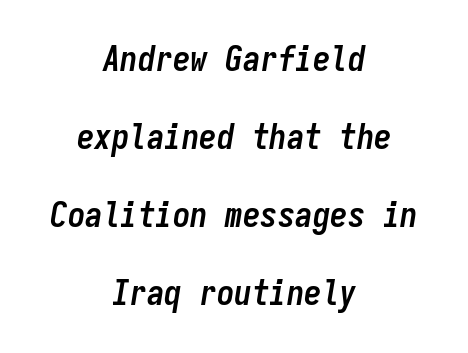
The area under the type is left untouched. Heavy-handed strokes throughout: this text is bold. The line texture is even and compact thanks to regular tracking. Designer's note — italics engaged. The setting favours the middle, as headings and verse often do. This sample has the even, mechanical cadence of fixed-width lettering.
